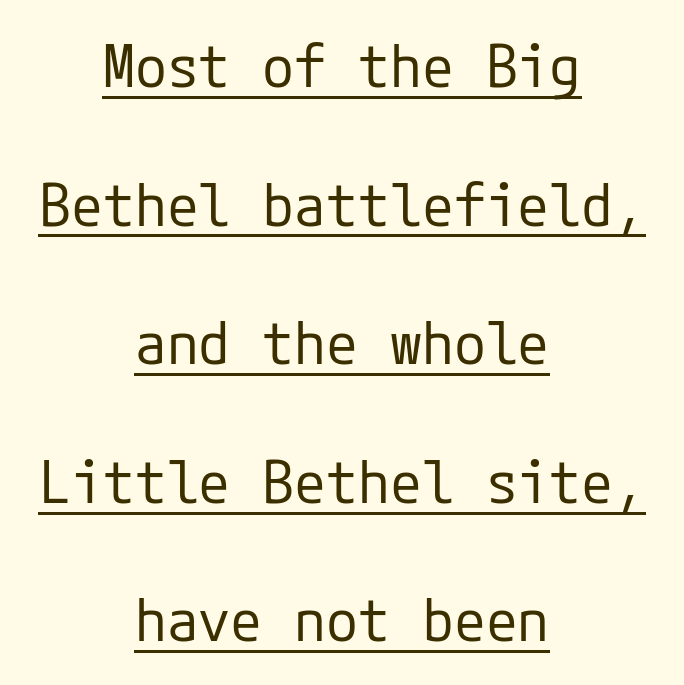
Stroke mass is kept to a normal reading level or below. A rule runs beneath these lines of type. These lines were composed using upright roman letters. Check where the strokes stop: nothing finishes them off — pure sans.
